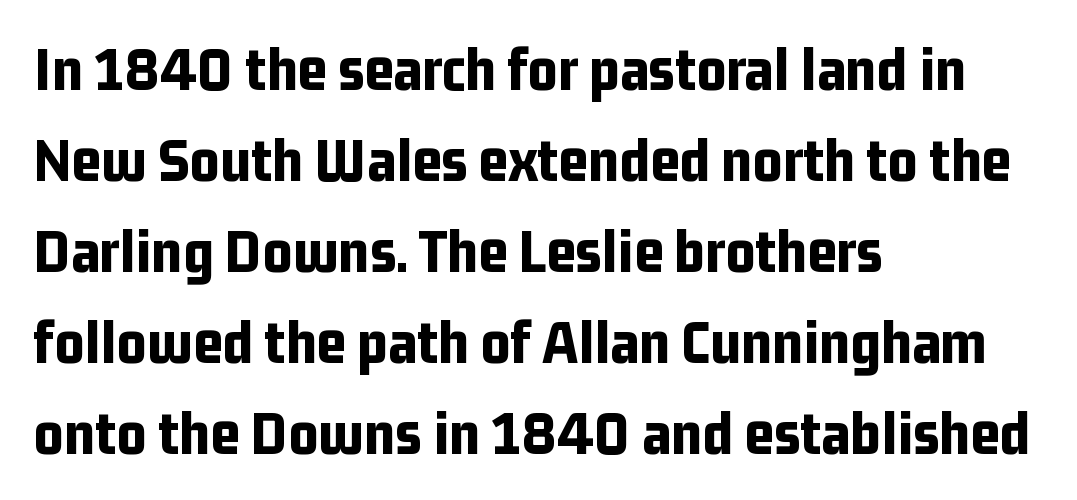
The image shows 64 px bold, condensed sans-serif type, upright; set left-aligned, normal line spacing (1.42x), normal letter spacing, not underlined; low stroke contrast and a medium x-height.
